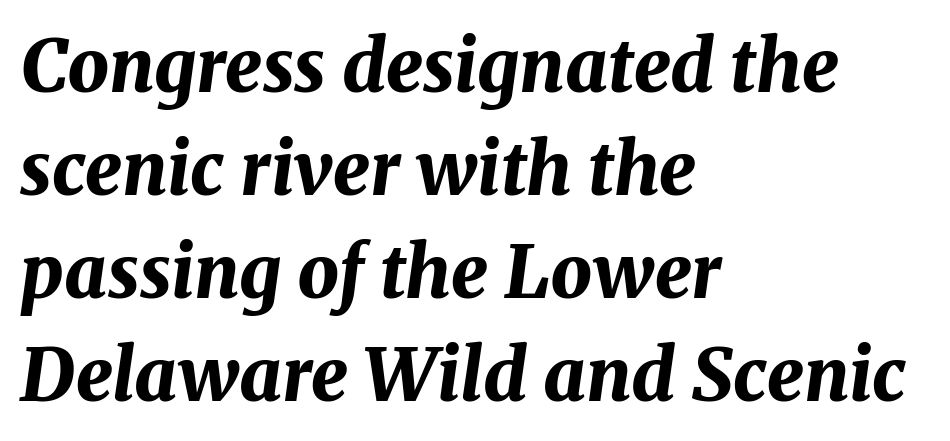
The image shows 73 px bold type, italic (leaning right); set left-aligned, normal line spacing (1.41x), normal letter spacing, not underlined; medium stroke contrast and a medium x-height.
